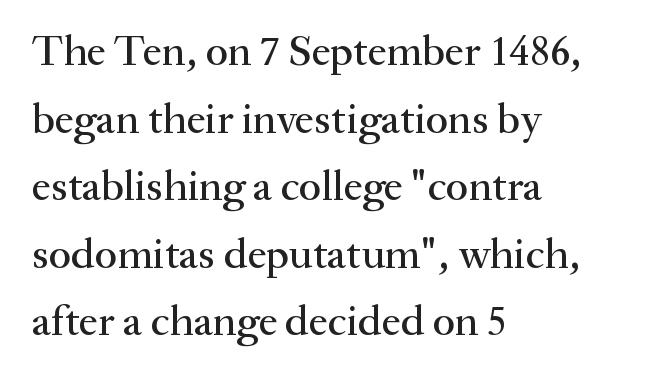
Spacing verdict: proportional, widths tailored to each character. The horizontal fit of the characters is conventional and even. Notice how descenders clear the ascenders below comfortably — that's standard leading. Style check: upright. Has an underline been added? It has not.
